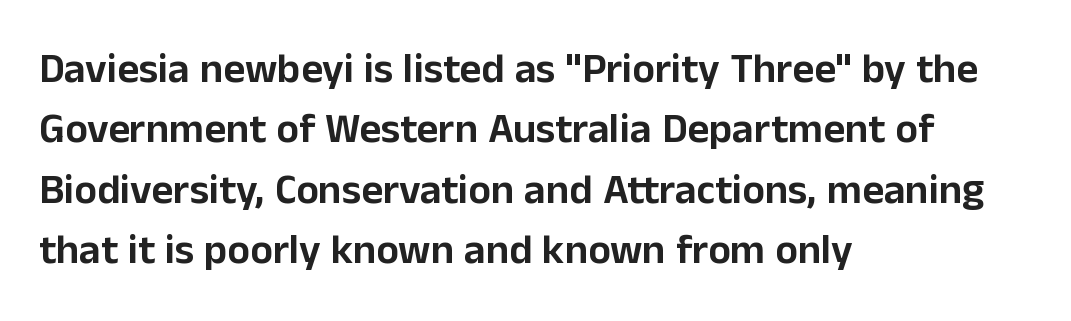
{"serif": "no", "italic": "no", "width": "normal", "stroke_contrast": "low", "x_height": "medium", "monospaced": "no", "underline": "no", "align": "left", "line_spacing": "normal", "line_spacing_ratio": 1.44, "letter_spacing": "normal", "letter_spacing_em": 0.0, "glyph_px": 42}
